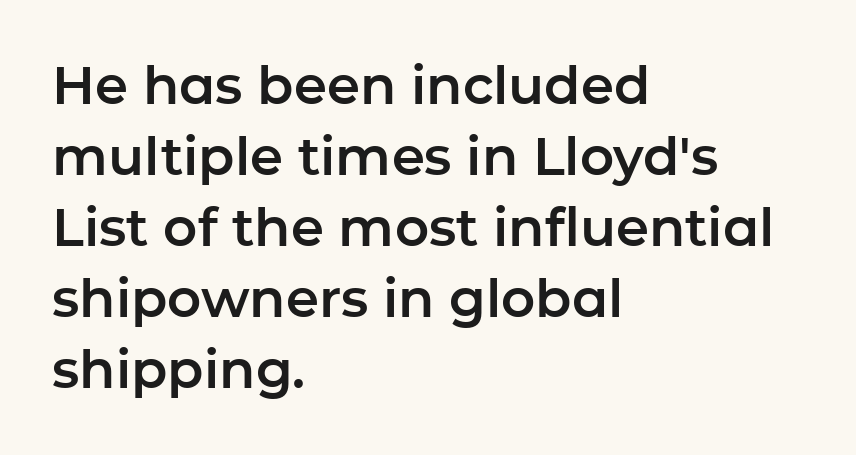
Varying glyph widths throughout — classic text-font behaviour. Glance below the letters and you will spot only blank space. The passage is arranged the way most books set body copy — flush left. This is the regular roman posture of the typeface. To sum up the face: it is a sans, with no serifs. What's the leading like? Ordinary, nothing unusual.
